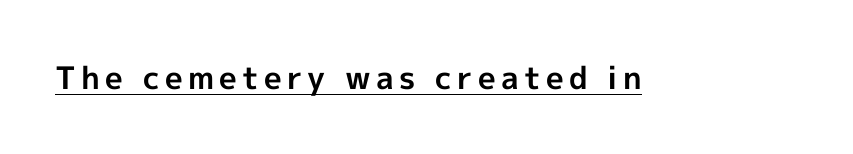
Q: Is the text bold? A: Yes.
Q: Is the text italic (slanted)? A: No, it is upright.
Q: Is the typeface a serif or a sans-serif typeface? A: Sans-serif.
Q: Is the text underlined? A: Yes.
Q: Width (condensed, normal, or wide)? A: Normal.
Q: x-height? A: Medium.
Q: Monospaced? A: No.
